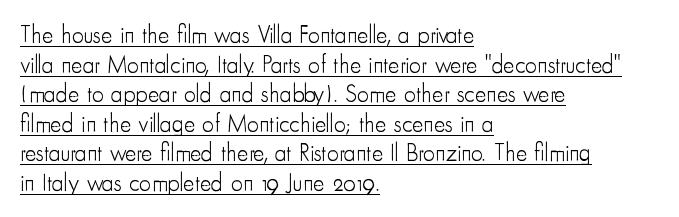
The rag falls on the right side of this text block. The face used here appears with an underline applied. The typesetting does not lean heavy: it is not bold. The letters stand straight up with perfectly vertical stems. Tracking here is standard; glyphs follow each other at the usual distance.
